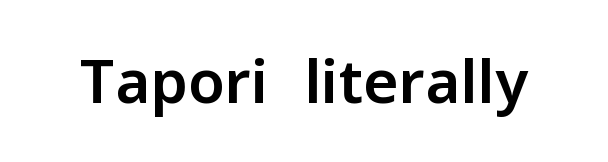
The image shows 60 px sans-serif type, upright; set normal letter spacing, not underlined; low stroke contrast and a medium x-height.
